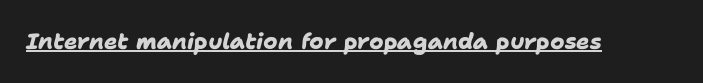
{"bold": "yes", "underline": "yes", "letter_spacing": "normal", "letter_spacing_em": 0.0, "glyph_px": 22}
